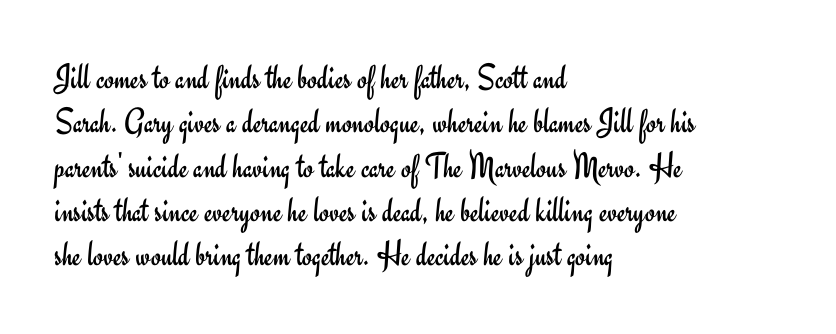
The image shows 36 px regular-weight sans-serif type; set left-aligned, line spacing 1.23x, normal letter spacing, not underlined; low stroke contrast and a small x-height.
